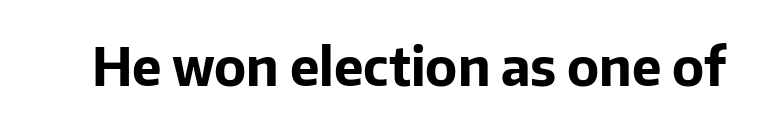
Q: Is the text bold? A: Yes.
Q: Is the text italic (slanted)? A: No, it is upright.
Q: Is the typeface a serif or a sans-serif typeface? A: Sans-serif.
Q: Is the text underlined? A: No.
Q: Is the spacing between letters normal or unusually wide? A: Normal.
Q: Width (condensed, normal, or wide)? A: Normal.
Q: Stroke contrast? A: Low.
Q: x-height? A: Medium.
Q: Monospaced? A: No.
